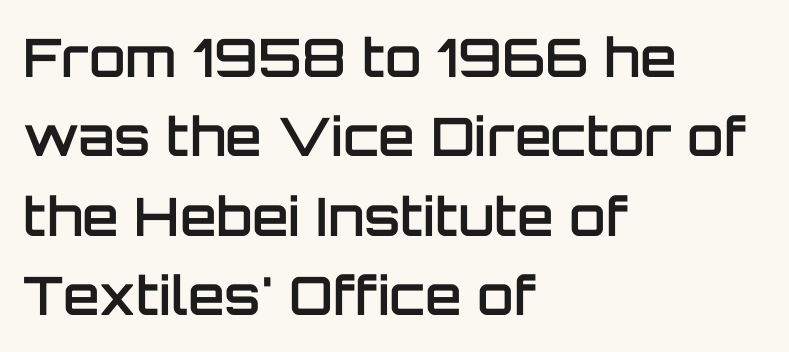
Q: Is the text bold? A: Semi-bold.
Q: Is the text italic (slanted)? A: No, it is upright.
Q: Is the typeface a serif or a sans-serif typeface? A: Sans-serif.
Q: Is the text underlined? A: No.
Q: How is the paragraph aligned? A: Left-aligned.
Q: Is the spacing between letters normal or unusually wide? A: Normal.
Q: Is the spacing between lines tight, normal or loose? A: Normal.
Q: Width (condensed, normal, or wide)? A: Normal.
Q: Stroke contrast? A: Low.
Q: x-height? A: Large.
Q: Monospaced? A: No.
